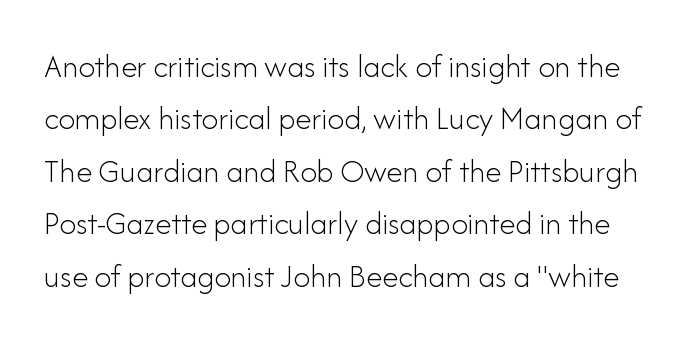
The image shows 33 px light sans-serif type, upright; set normal line spacing (1.59x), normal letter spacing, not underlined; low stroke contrast and a small x-height.
